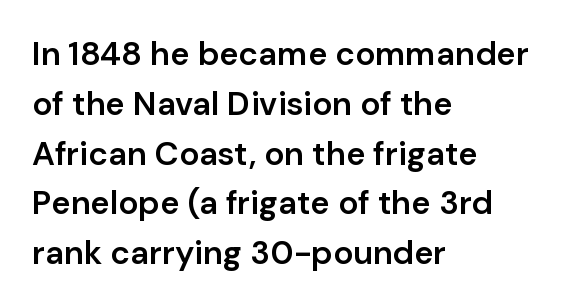
Q: Is the text bold? A: Semi-bold.
Q: Is the text italic (slanted)? A: No, it is upright.
Q: Is the typeface a serif or a sans-serif typeface? A: Sans-serif.
Q: Is the text underlined? A: No.
Q: How is the paragraph aligned? A: Left-aligned.
Q: Is the spacing between letters normal or unusually wide? A: Normal.
Q: Is the spacing between lines tight, normal or loose? A: Normal.
Q: Width (condensed, normal, or wide)? A: Normal.
Q: Stroke contrast? A: Low.
Q: x-height? A: Medium.
Q: Monospaced? A: No.
